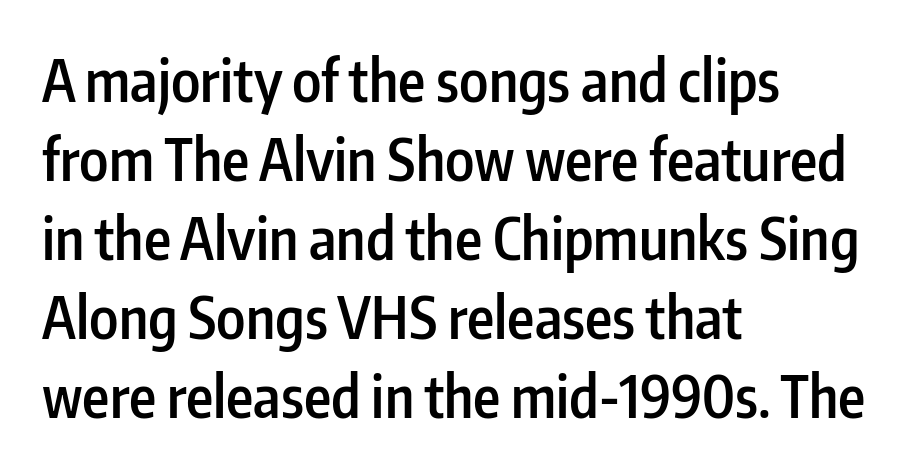
Q: Is the text bold? A: Semi-bold.
Q: Is the text italic (slanted)? A: No, it is upright.
Q: Is the typeface a serif or a sans-serif typeface? A: Sans-serif.
Q: Is the text underlined? A: No.
Q: How is the paragraph aligned? A: Left-aligned.
Q: Is the spacing between letters normal or unusually wide? A: Normal.
Q: Is the spacing between lines tight, normal or loose? A: Normal.
Q: Width (condensed, normal, or wide)? A: Condensed.
Q: Stroke contrast? A: Low.
Q: x-height? A: Medium.
Q: Monospaced? A: No.
